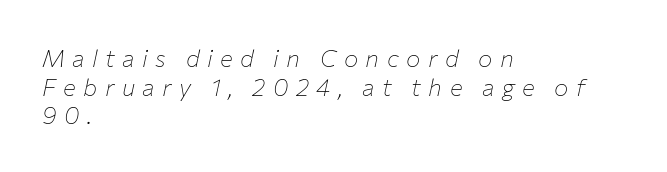
The image shows 24 px text type, italic (leaning right); set left-aligned, line spacing 1.19x, unusually wide letter spacing (+0.31 em), not underlined.
